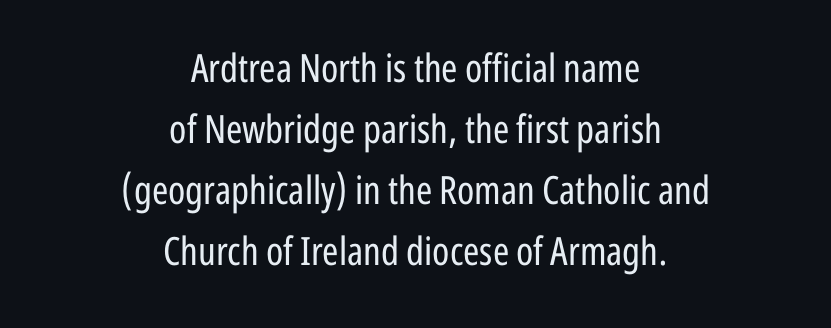
{"serif": "no", "italic": "no", "bold": "no", "weight": "regular", "width": "condensed", "stroke_contrast": "low", "x_height": "medium", "monospaced": "no", "underline": "no", "align": "center", "line_spacing": "normal", "line_spacing_ratio": 1.56, "letter_spacing": "normal", "letter_spacing_em": 0.0, "glyph_px": 39}
